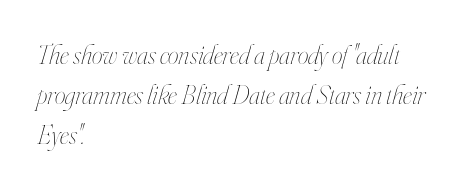
{"italic": "yes", "lean": "right", "slant_degrees": 16, "bold": "no", "underline": "no", "align": "left", "line_spacing": "normal", "line_spacing_ratio": 1.49, "letter_spacing": "normal", "letter_spacing_em": 0.0, "glyph_px": 27}
